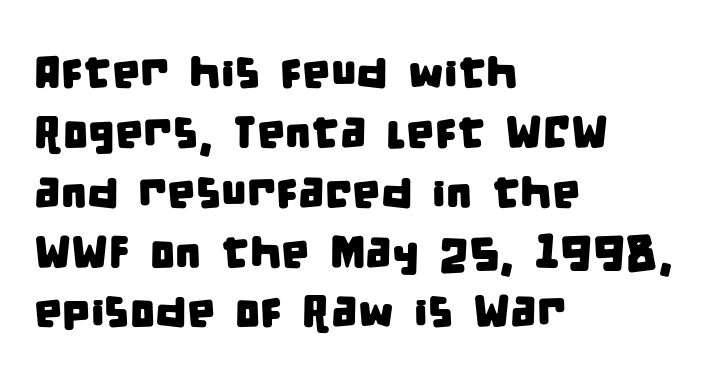
The image shows 45 px condensed sans-serif type; set left-aligned, normal line spacing (1.33x), normal letter spacing, not underlined; low stroke contrast and a large x-height.
